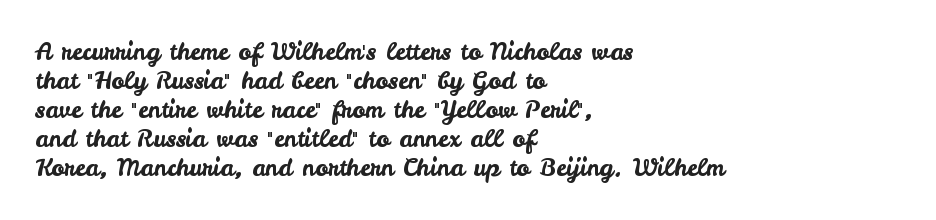
Q: Is the text italic (slanted)? A: Yes.
Q: Is the text underlined? A: No.
Q: How is the paragraph aligned? A: Left-aligned.
Q: Is the spacing between letters normal or unusually wide? A: Normal.
